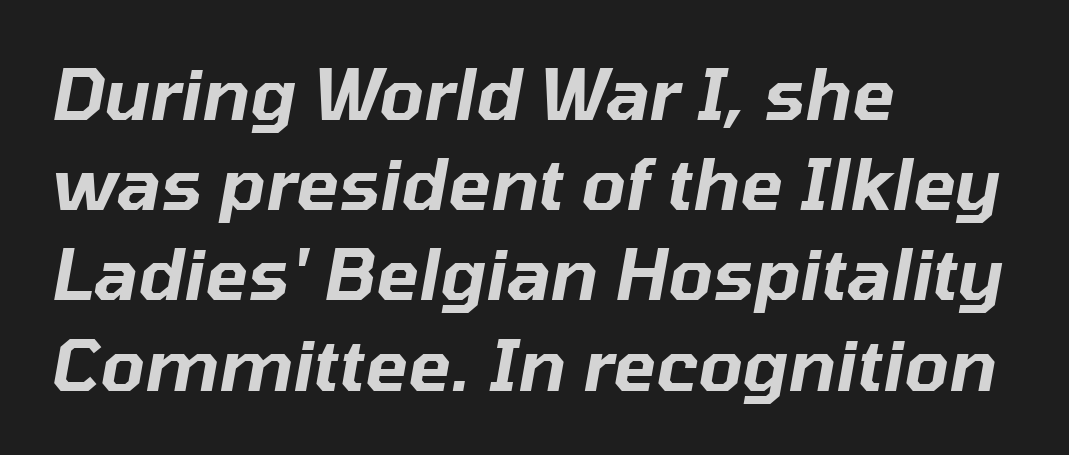
A typesetter would call this zero additional tracking. Students, observe: this is what conventionally led text looks like. This sample has the flowing, uneven cadence of proportional lettering. Letters rest on an invisible, unmarked baseline. Where is the straight margin? On the left. Designer's note — italics engaged.
